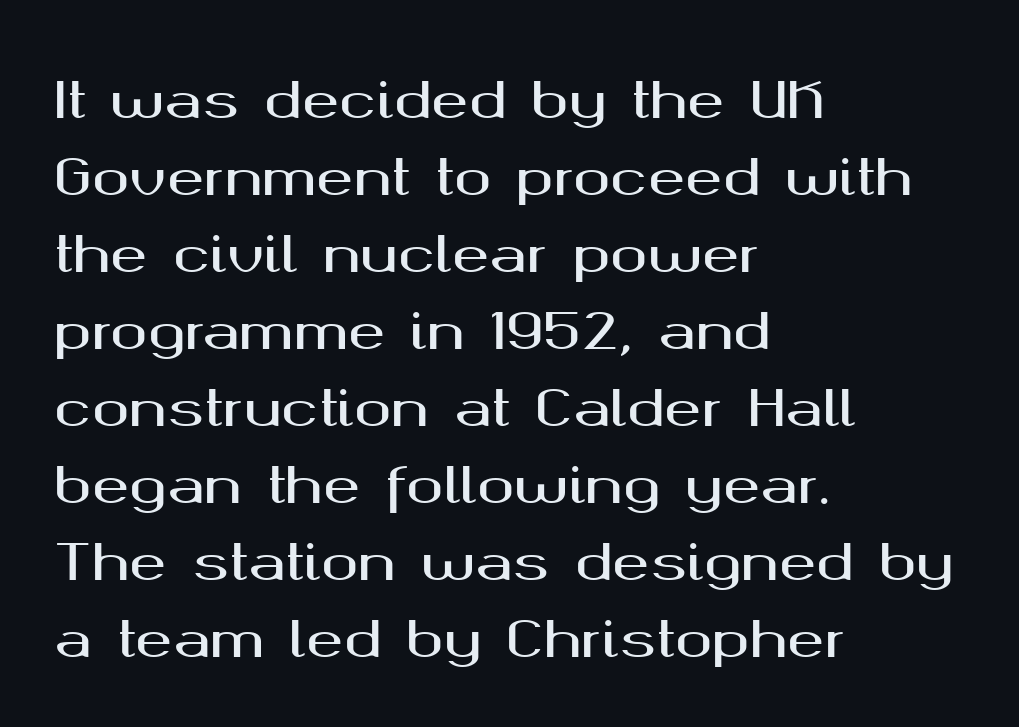
Q: Is the text italic (slanted)? A: No, it is upright.
Q: Is the typeface a serif or a sans-serif typeface? A: Sans-serif.
Q: Is the text underlined? A: No.
Q: How is the paragraph aligned? A: Left-aligned.
Q: Is the spacing between letters normal or unusually wide? A: Normal.
Q: Is the spacing between lines tight, normal or loose? A: Normal.
Q: Width (condensed, normal, or wide)? A: Wide.
Q: Stroke contrast? A: Medium.
Q: x-height? A: Medium.
Q: Monospaced? A: No.
